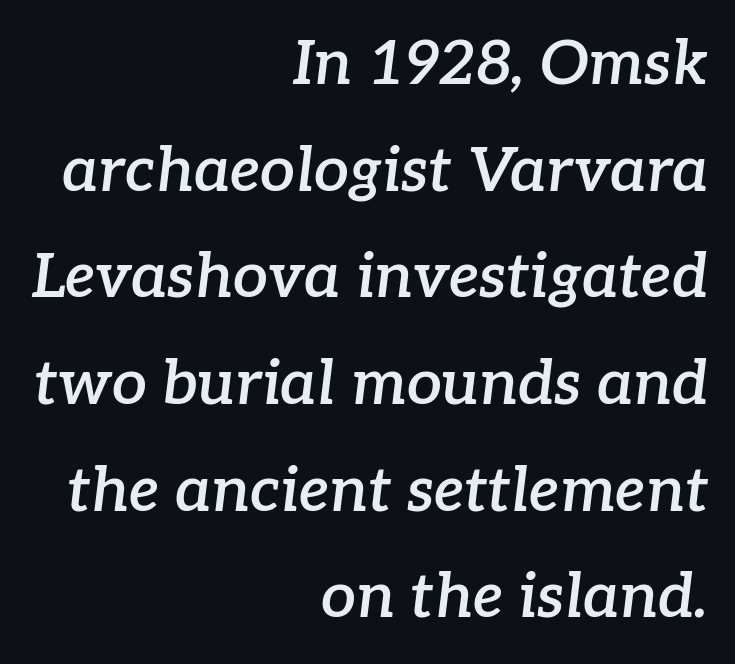
Serif or sans? Serif — the stroke terminals have little feet. Italic? Definitely — the glyphs are oblique. The strokes are fattened partway — semibold, not bold. The rendering uses natural spacing where letterforms have individual widths. The zone under the glyphs is completely vacant. This rendering uses right alignment, leaving the left contour irregular.
